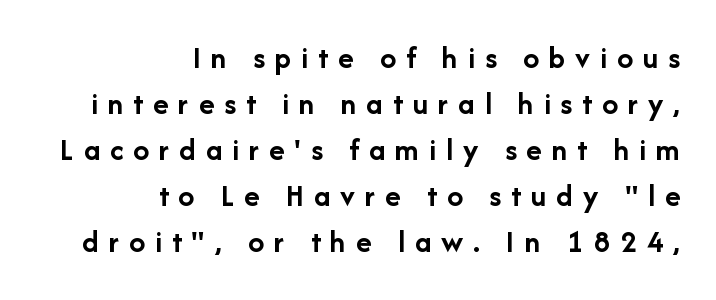
A flush-right, rag-left setting is used for this passage. The rendering uses a moderate line-height, typical for paragraphs. The space beneath each line is pristine and unruled. The sample has been set heavy, in full bold. The type sits square on the baseline with zero lean.
